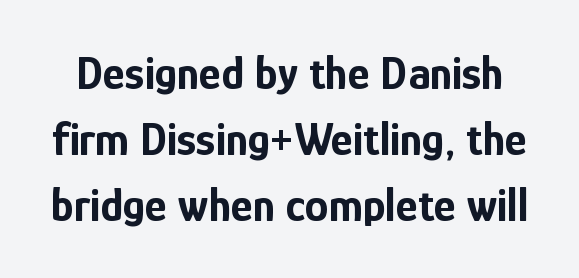
The image shows 47 px bold, condensed sans-serif type, upright; set normal line spacing (1.4x), normal letter spacing, not underlined; low stroke contrast and a medium x-height.
